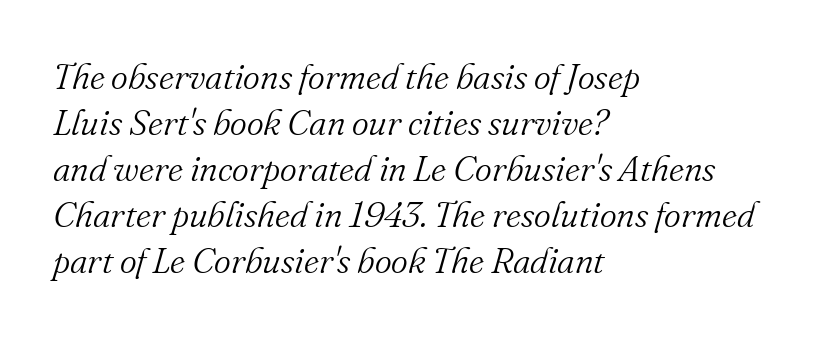
Q: Is the text bold? A: No.
Q: Is the text italic (slanted)? A: Yes, it leans right by about 16 degrees.
Q: Is the typeface a serif or a sans-serif typeface? A: Serif.
Q: Is the text underlined? A: No.
Q: How is the paragraph aligned? A: Left-aligned.
Q: Is the spacing between letters normal or unusually wide? A: Normal.
Q: Is the spacing between lines tight, normal or loose? A: Normal.
Q: Width (condensed, normal, or wide)? A: Normal.
Q: Stroke contrast? A: Medium.
Q: x-height? A: Small.
Q: Monospaced? A: No.
